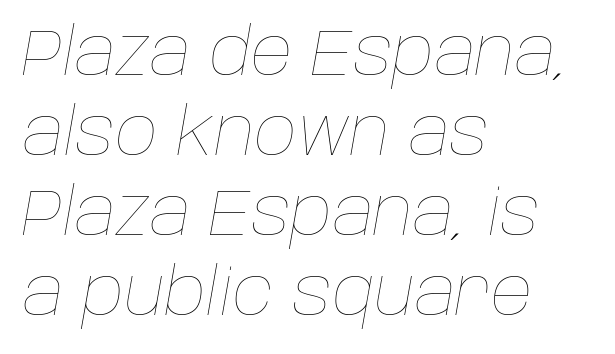
The image shows 65 px thin type, italic (leaning right); set left-aligned, line spacing 1.23x, normal letter spacing, not underlined; low stroke contrast and a large x-height.
